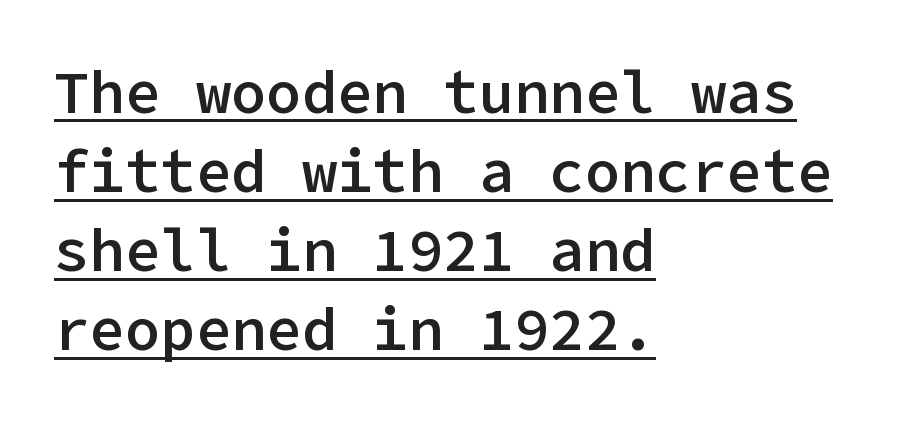
Q: Is the text bold? A: Semi-bold.
Q: Is the text italic (slanted)? A: No, it is upright.
Q: Is the typeface a serif or a sans-serif typeface? A: Sans-serif.
Q: Is the text underlined? A: Yes.
Q: How is the paragraph aligned? A: Left-aligned.
Q: Is the spacing between letters normal or unusually wide? A: Normal.
Q: Is the spacing between lines tight, normal or loose? A: Normal.
Q: Width (condensed, normal, or wide)? A: Normal.
Q: Stroke contrast? A: Low.
Q: x-height? A: Medium.
